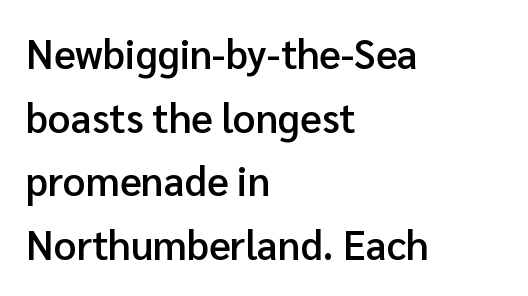
{"serif": "no", "italic": "no", "bold": "semi", "weight": "semibold", "width": "normal", "stroke_contrast": "low", "x_height": "medium", "monospaced": "no", "underline": "no", "align": "left", "line_spacing": "normal", "line_spacing_ratio": 1.59, "letter_spacing": "normal", "letter_spacing_em": 0.0, "glyph_px": 40}
